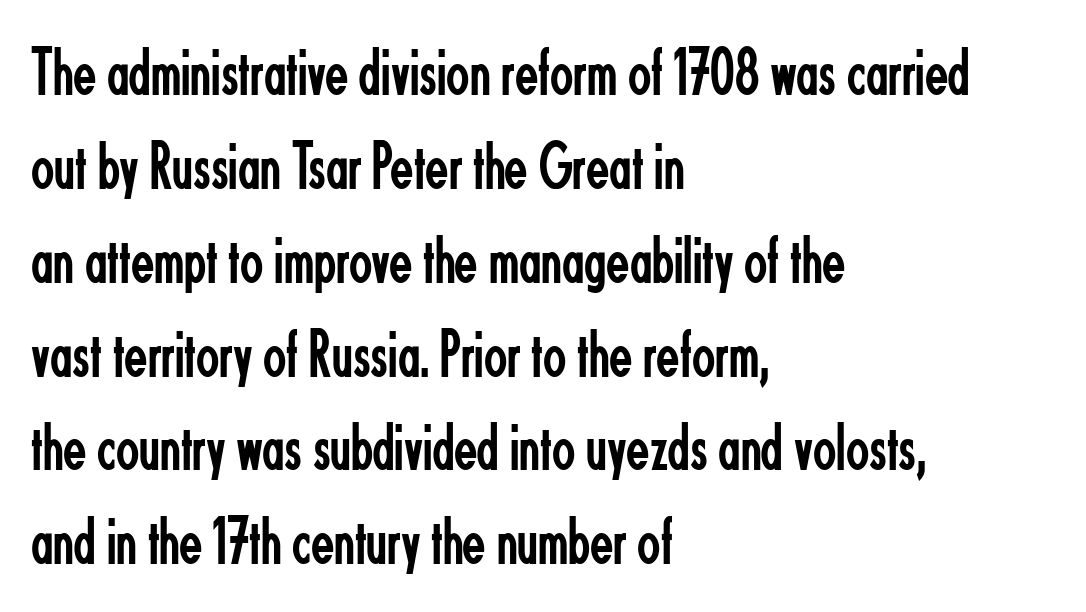
Q: Is the text bold? A: No.
Q: Is the text italic (slanted)? A: No, it is upright.
Q: Is the typeface a serif or a sans-serif typeface? A: Sans-serif.
Q: Is the text underlined? A: No.
Q: How is the paragraph aligned? A: Left-aligned.
Q: Is the spacing between letters normal or unusually wide? A: Normal.
Q: Is the spacing between lines tight, normal or loose? A: Normal.
Q: Width (condensed, normal, or wide)? A: Condensed.
Q: Stroke contrast? A: Low.
Q: x-height? A: Small.
Q: Monospaced? A: No.
